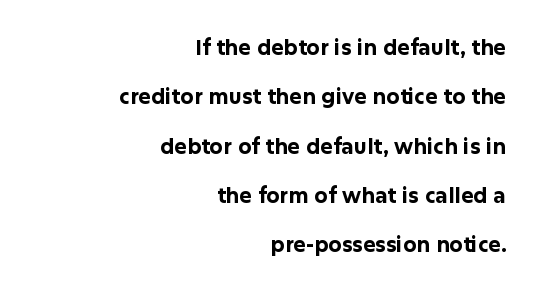
The characters look thick and weighty, a clear bold. Between one letter and the next there's only the usual sliver of space. This sample trades compactness for vertical openness between lines. Teacher's note: observe the even right margin — that is flush-right alignment. Any mark beneath the type? The region is blank. Italic? Not at all — the glyphs are vertical.
